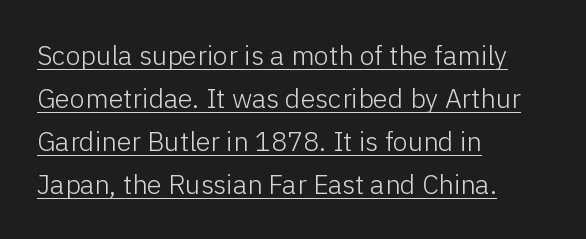
The face used here is rendered with its standard letterfit. Which margin do the lines hug? The left one — the right edge is uneven. The words here are underlined. The leading is moderate, giving the passage an even texture. It's the straight-up-and-down kind of type. The weight tops out at a normal text grade.
